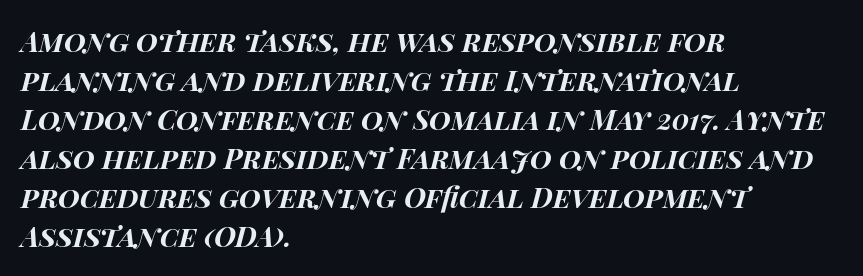
The image shows 28 px bold, wide type, italic (leaning right); set left-aligned, normal line spacing (1.39x), normal letter spacing, not underlined; high stroke contrast and a large x-height.
